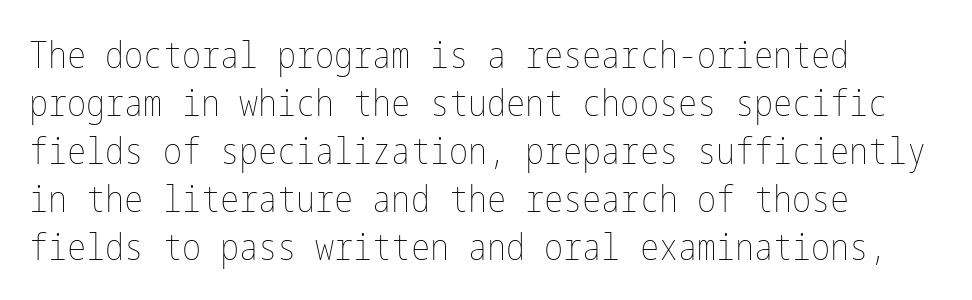
The image shows 36 px thin, condensed type, upright; set left-aligned, normal line spacing (1.33x), normal letter spacing, not underlined; low stroke contrast and a medium x-height.
